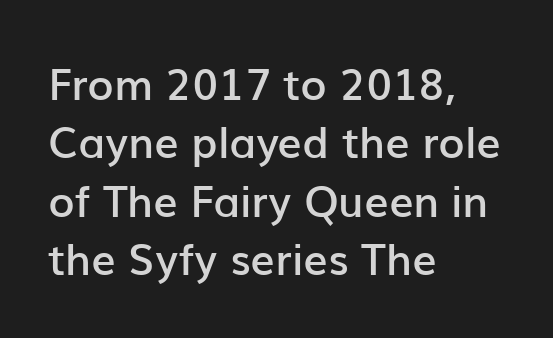
{"serif": "no", "italic": "no", "bold": "semi", "weight": "semibold", "width": "normal", "stroke_contrast": "low", "x_height": "medium", "monospaced": "no", "underline": "no", "align": "left", "line_spacing": "normal", "line_spacing_ratio": 1.36, "letter_spacing": "normal", "letter_spacing_em": 0.0, "glyph_px": 43}
